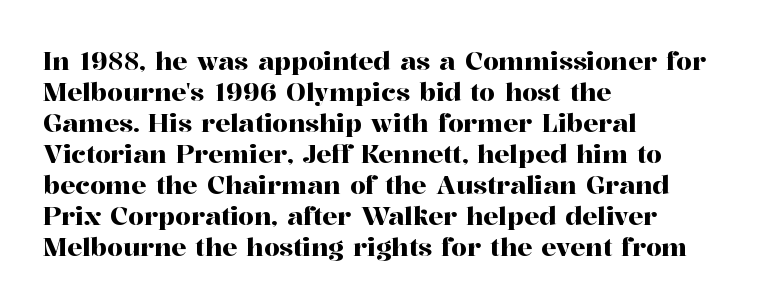
{"italic": "no", "underline": "no", "align": "left", "line_spacing_ratio": 1.24, "letter_spacing": "normal", "letter_spacing_em": 0.0, "glyph_px": 25}
